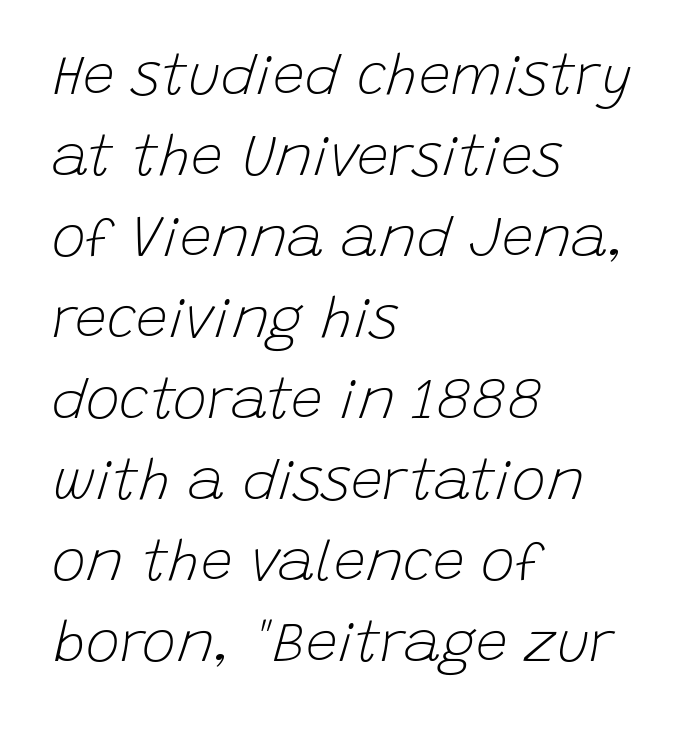
The type is set solid horizontally, with unmodified tracking. The passage shown is typed in a proportional face where columns would drift. The rendering applies a slant to the glyphs. The passage shown is not bold in any degree.
